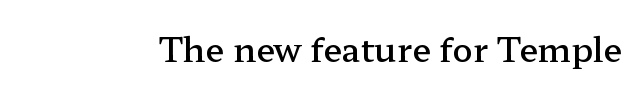
The image shows 34 px semibold, wide serif type, upright; set normal letter spacing, not underlined; low stroke contrast and a medium x-height.
